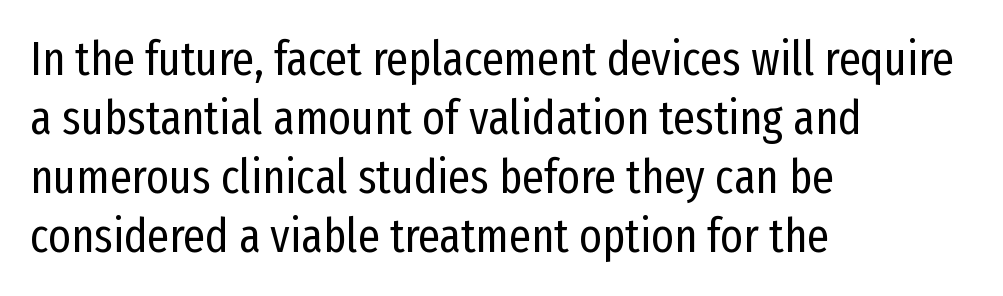
The lines in this sample share a left origin and differ only in where they stop. Type without underlining. The letters advance in unequal steps, a hallmark of proportional type. The letterforms sit at book weight or below. The font's upright variant was chosen for this text.
